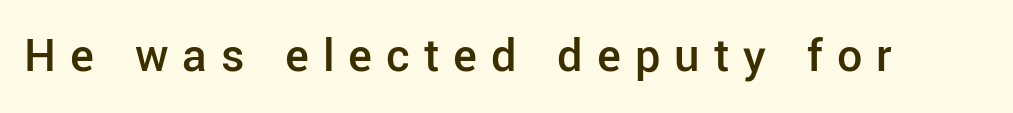
The image shows 50 px semibold sans-serif type, upright; set unusually wide letter spacing (+0.28 em), not underlined; low stroke contrast and a medium x-height.
